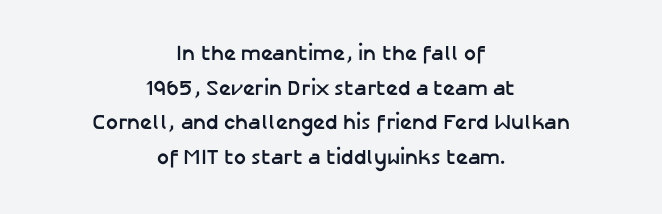
Q: Is the text bold? A: Yes.
Q: Is the text italic (slanted)? A: No, it is upright.
Q: Is the text underlined? A: No.
Q: How is the paragraph aligned? A: Centered.
Q: Is the spacing between letters normal or unusually wide? A: Normal.
Q: Is the spacing between lines tight, normal or loose? A: Normal.
